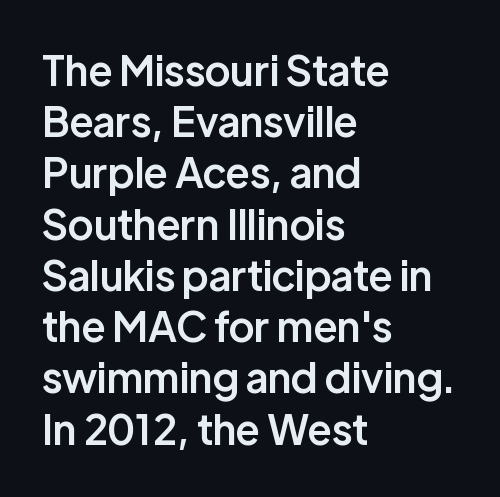
The image shows 41 px semibold sans-serif type, upright; set left-aligned, normal line spacing (1.25x), normal letter spacing, not underlined; low stroke contrast and a medium x-height.
